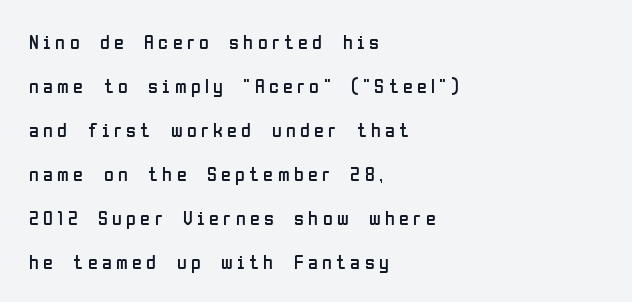
The image shows 20 px text type, upright; set left-aligned, loose line spacing (2.2x), unusually wide letter spacing (+0.22 em), not underlined.
